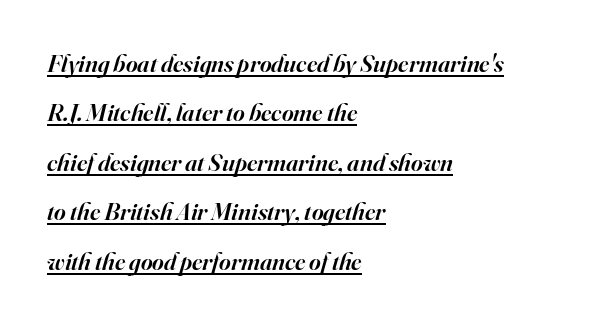
Q: Is the text bold? A: Semi-bold.
Q: Is the text italic (slanted)? A: Yes, it leans right by about 16 degrees.
Q: Is the text underlined? A: Yes.
Q: How is the paragraph aligned? A: Left-aligned.
Q: Is the spacing between letters normal or unusually wide? A: Normal.
Q: Is the spacing between lines tight, normal or loose? A: Loose.
